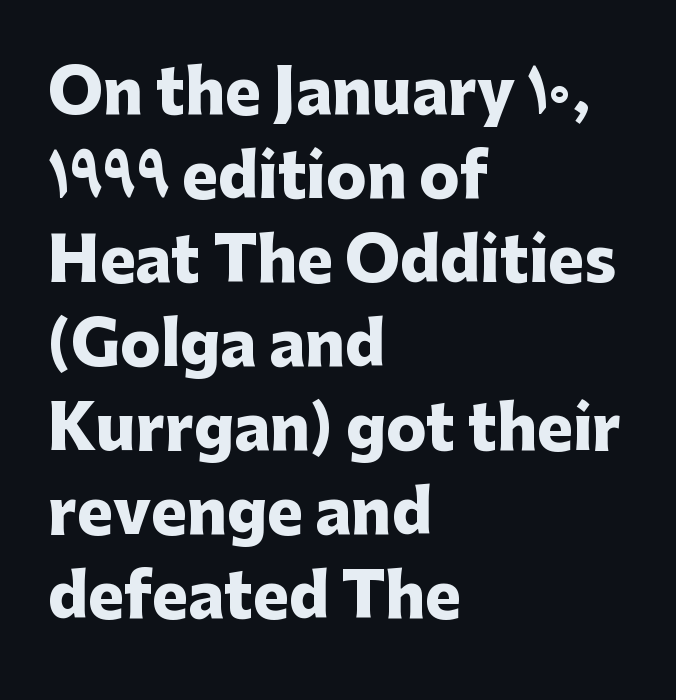
Q: Is the text bold? A: Yes.
Q: Is the text italic (slanted)? A: No, it is upright.
Q: Is the typeface a serif or a sans-serif typeface? A: Sans-serif.
Q: Is the text underlined? A: No.
Q: How is the paragraph aligned? A: Left-aligned.
Q: Is the spacing between letters normal or unusually wide? A: Normal.
Q: Is the spacing between lines tight, normal or loose? A: Normal.
Q: Width (condensed, normal, or wide)? A: Normal.
Q: Stroke contrast? A: Low.
Q: x-height? A: Medium.
Q: Monospaced? A: No.
